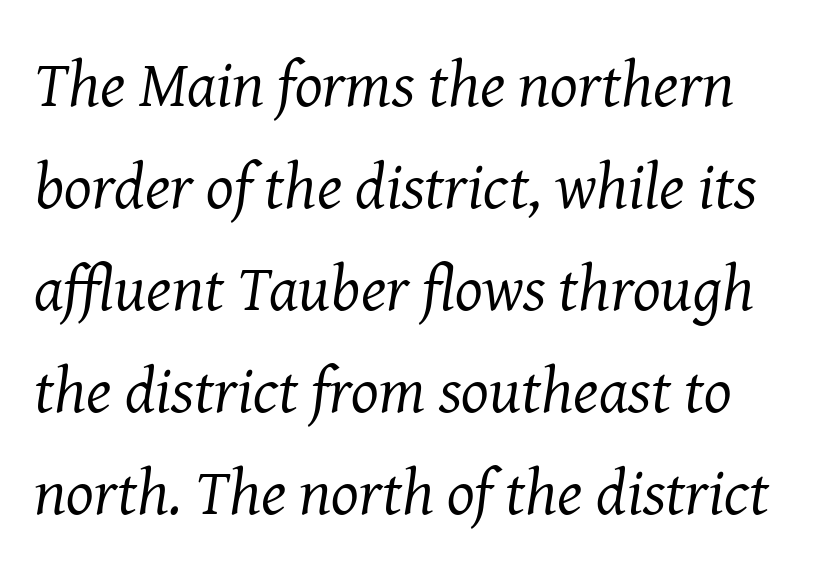
The image shows 65 px regular-weight serif type, italic (leaning right); set normal line spacing (1.57x), normal letter spacing, not underlined; medium stroke contrast and a medium x-height.
